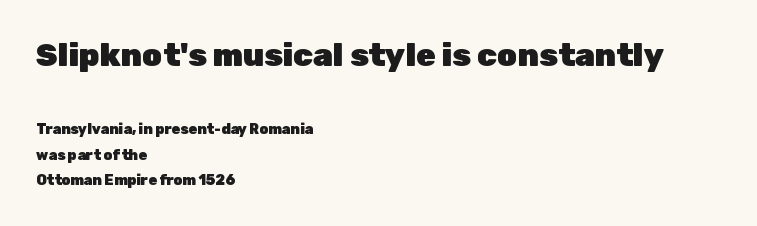
{"serif": "no", "italic": "no", "bold": "yes", "weight": "heavy", "width": "normal", "stroke_contrast": "low", "x_height": "medium", "monospaced": "no", "underline": "no", "align": "left", "line_spacing_ratio": 1.83, "letter_spacing": "normal", "letter_spacing_em": 0.0, "larger_block": "first", "size_ratio": 2.29, "glyph_px": 32}
